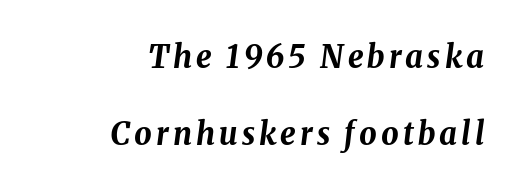
{"italic": "yes", "lean": "right", "slant_degrees": 8, "bold": "yes", "weight": "bold", "width": "normal", "stroke_contrast": "medium", "x_height": "medium", "monospaced": "no", "underline": "no", "align": "right", "line_spacing": "loose", "line_spacing_ratio": 2.49, "glyph_px": 31}
